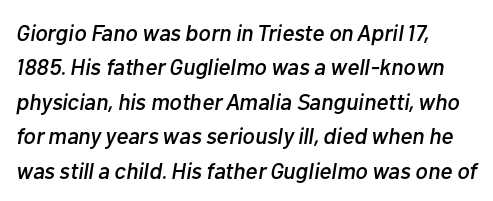
The image shows 23 px text type, italic (leaning right); set left-aligned, normal line spacing (1.5x), normal letter spacing, not underlined.
